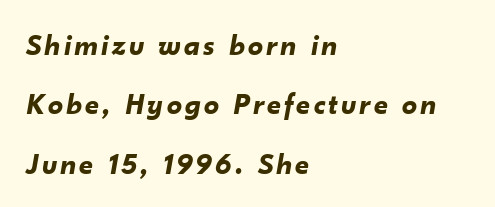
{"italic": "yes", "lean": "right", "slant_degrees": 10, "bold": "yes", "weight": "bold", "width": "normal", "stroke_contrast": "low", "x_height": "small", "monospaced": "no", "underline": "no", "align": "left", "line_spacing": "loose", "line_spacing_ratio": 1.98, "glyph_px": 30}
